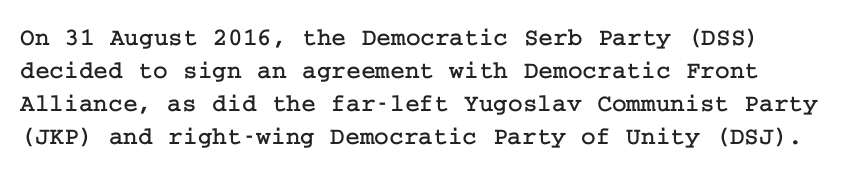
Ordinary non-slanted type is in use. The space directly below the letters is spotless. One glance says typical: line gaps are just what's usual. The letters sit at their default tracking, neither squeezed nor spread.
